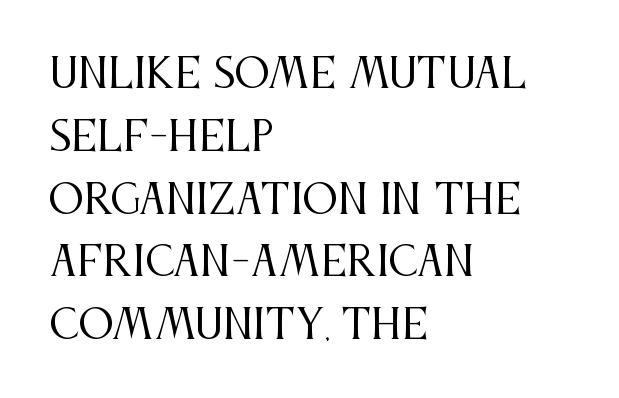
The image shows 40 px regular-weight, condensed serif type, upright; set left-aligned, normal line spacing (1.57x), normal letter spacing, not underlined; medium stroke contrast and a large x-height.
